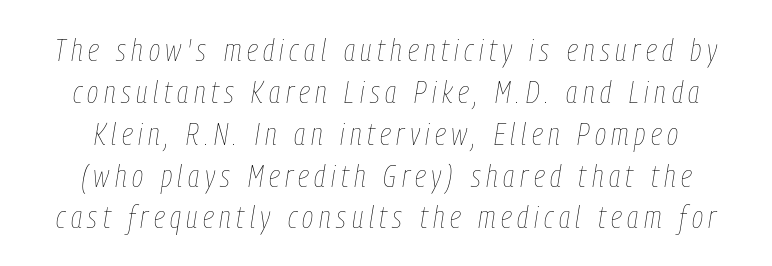
Q: Is the text bold? A: No.
Q: Is the text italic (slanted)? A: Yes, it leans right by about 9 degrees.
Q: Is the text underlined? A: No.
Q: Is the spacing between lines tight, normal or loose? A: Normal.
Q: Width (condensed, normal, or wide)? A: Condensed.
Q: Stroke contrast? A: Low.
Q: x-height? A: Medium.
Q: Monospaced? A: No.
